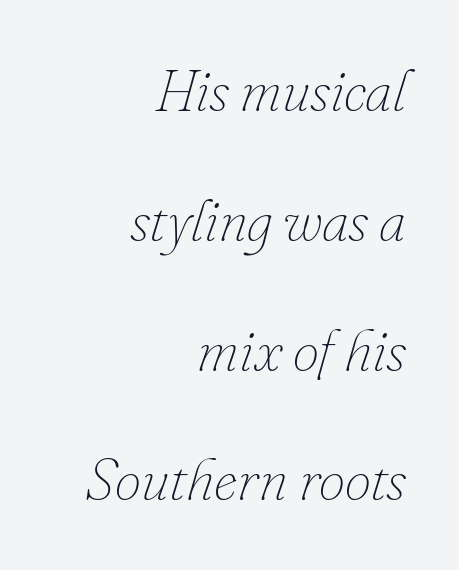
{"italic": "yes", "lean": "right", "slant_degrees": 16, "bold": "no", "weight": "thin", "width": "normal", "stroke_contrast": "low", "x_height": "small", "monospaced": "no", "underline": "no", "align": "right", "line_spacing": "loose", "line_spacing_ratio": 2.2, "letter_spacing": "normal", "letter_spacing_em": 0.0, "glyph_px": 59}
